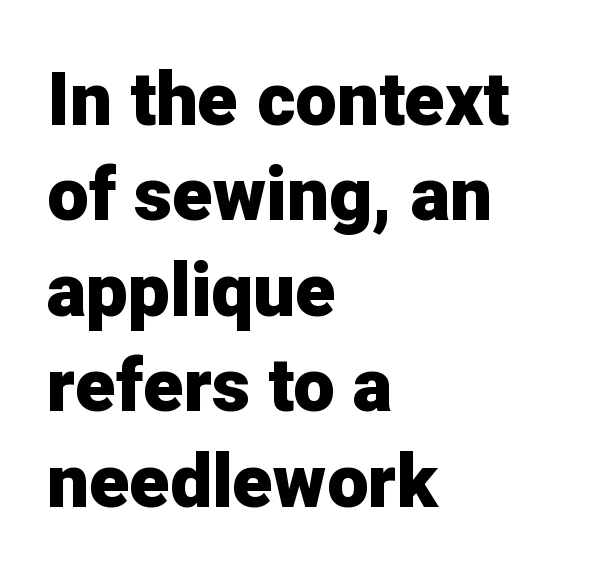
The image shows 74 px heavy sans-serif type, upright; set left-aligned, normal line spacing (1.29x), normal letter spacing, not underlined; low stroke contrast and a medium x-height.
